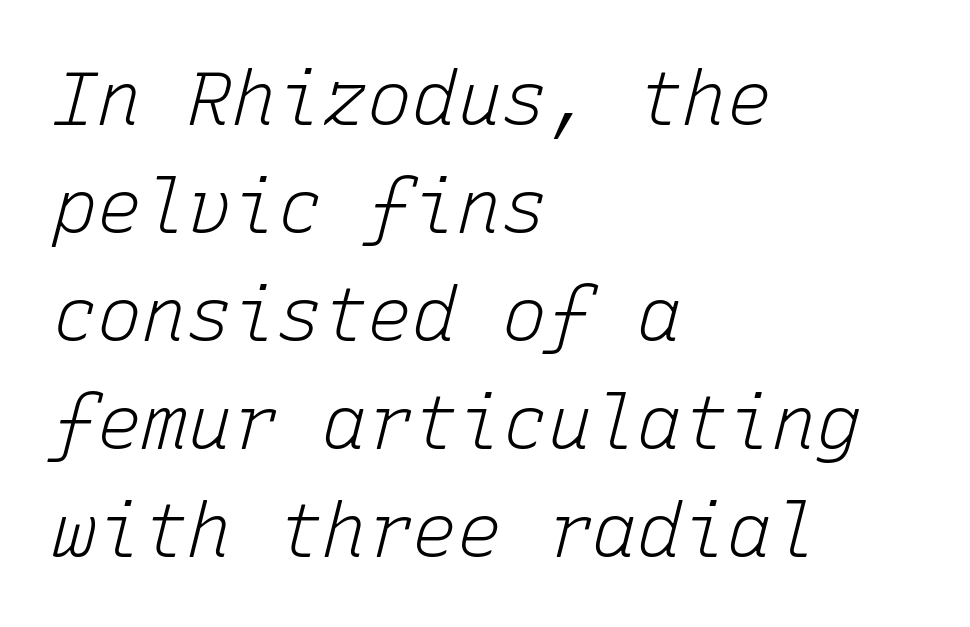
The image shows 75 px light type, italic (leaning right), monospaced; set left-aligned, normal line spacing (1.44x), normal letter spacing, not underlined; low stroke contrast and a medium x-height.
